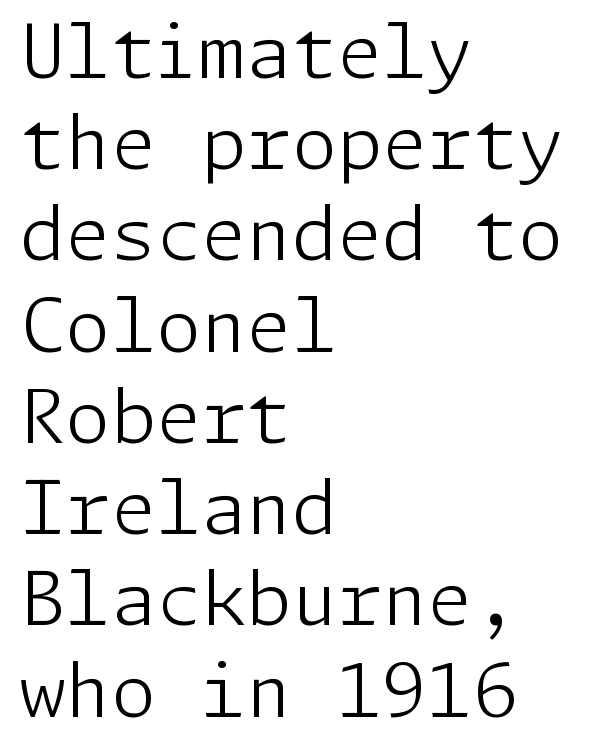
Q: Is the text bold? A: No.
Q: Is the text italic (slanted)? A: No, it is upright.
Q: Is the typeface a serif or a sans-serif typeface? A: Sans-serif.
Q: Is the text underlined? A: No.
Q: How is the paragraph aligned? A: Left-aligned.
Q: Is the spacing between letters normal or unusually wide? A: Normal.
Q: Is the spacing between lines tight, normal or loose? A: Normal.
Q: Width (condensed, normal, or wide)? A: Normal.
Q: Stroke contrast? A: Low.
Q: x-height? A: Medium.
